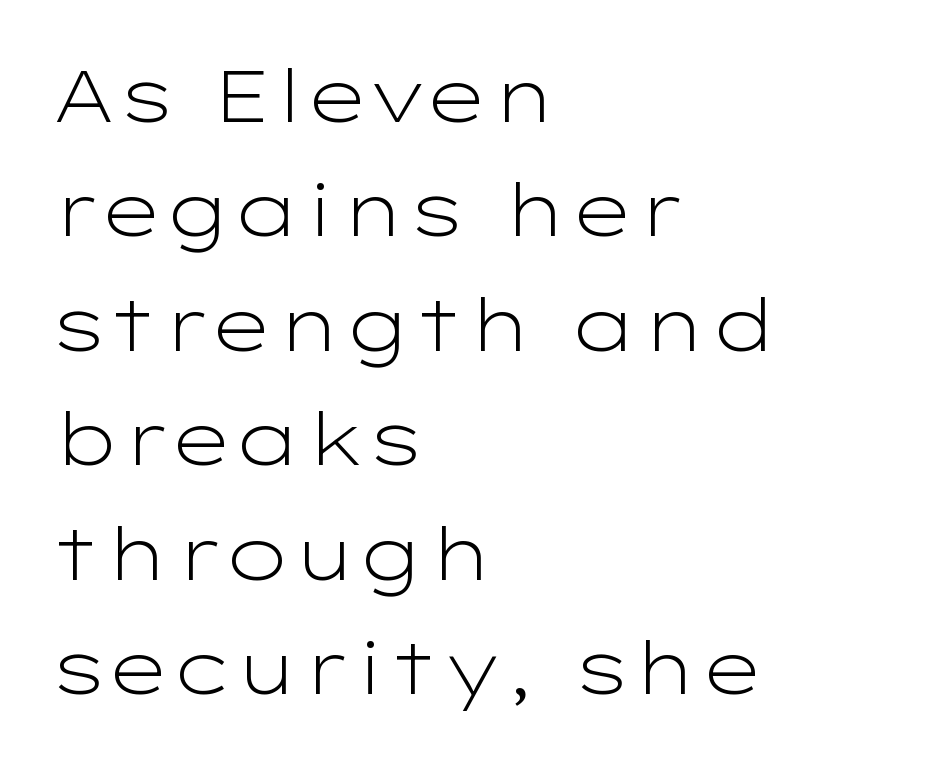
Q: Is the text bold? A: No.
Q: Is the text italic (slanted)? A: No, it is upright.
Q: Is the typeface a serif or a sans-serif typeface? A: Sans-serif.
Q: Is the text underlined? A: No.
Q: How is the paragraph aligned? A: Left-aligned.
Q: Is the spacing between letters normal or unusually wide? A: Normal.
Q: Is the spacing between lines tight, normal or loose? A: Normal.
Q: Width (condensed, normal, or wide)? A: Wide.
Q: Stroke contrast? A: Low.
Q: x-height? A: Medium.
Q: Monospaced? A: No.
